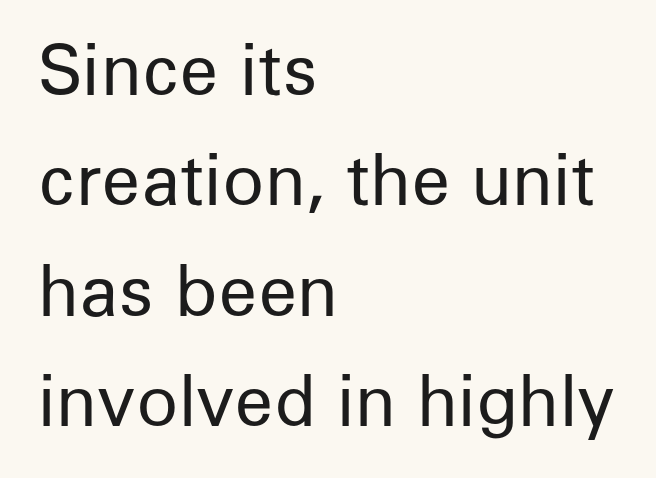
Q: Is the text bold? A: No.
Q: Is the text italic (slanted)? A: No, it is upright.
Q: Is the typeface a serif or a sans-serif typeface? A: Sans-serif.
Q: Is the text underlined? A: No.
Q: How is the paragraph aligned? A: Left-aligned.
Q: Is the spacing between letters normal or unusually wide? A: Normal.
Q: Is the spacing between lines tight, normal or loose? A: Normal.
Q: Width (condensed, normal, or wide)? A: Normal.
Q: Stroke contrast? A: Low.
Q: x-height? A: Medium.
Q: Monospaced? A: No.
